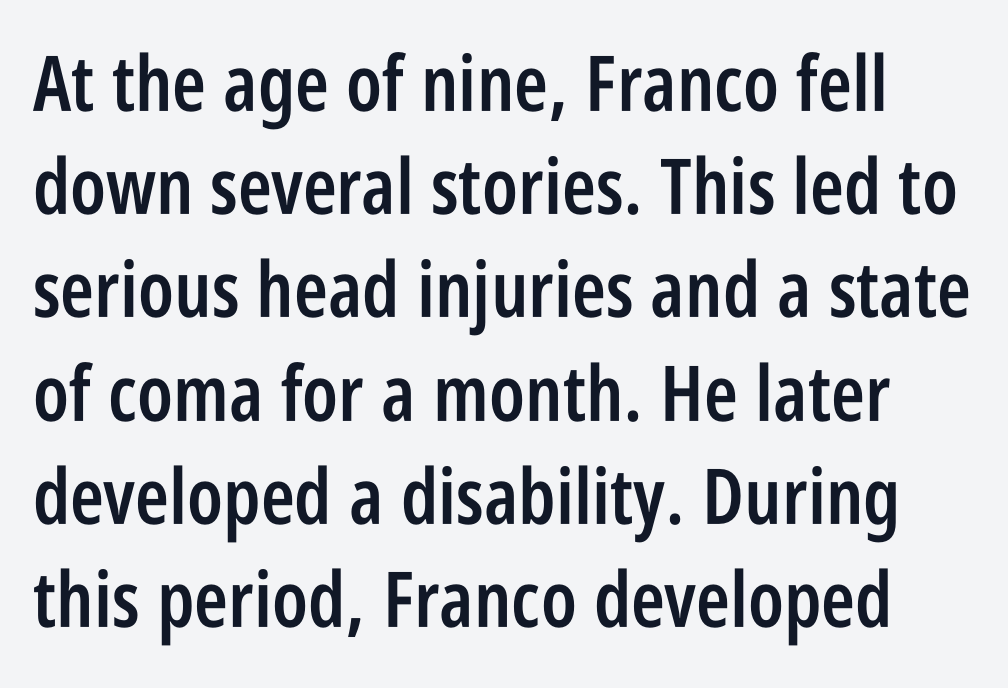
The image shows 77 px semibold, condensed sans-serif type, upright; set normal line spacing (1.34x), normal letter spacing, not underlined; low stroke contrast and a large x-height.
